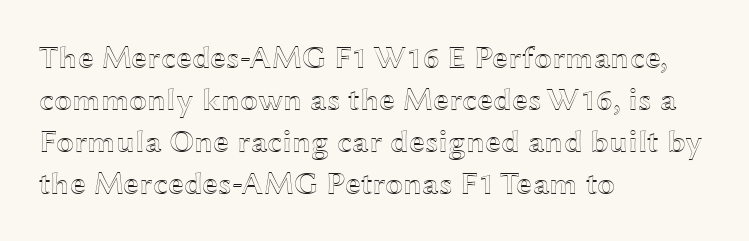
You could call the tracking neutral — neither tight nor loose. Left-aligned paragraph, ragged on the right. Evenly set lines give the paragraph a standard silhouette. In terms of posture, this sample is upright.
